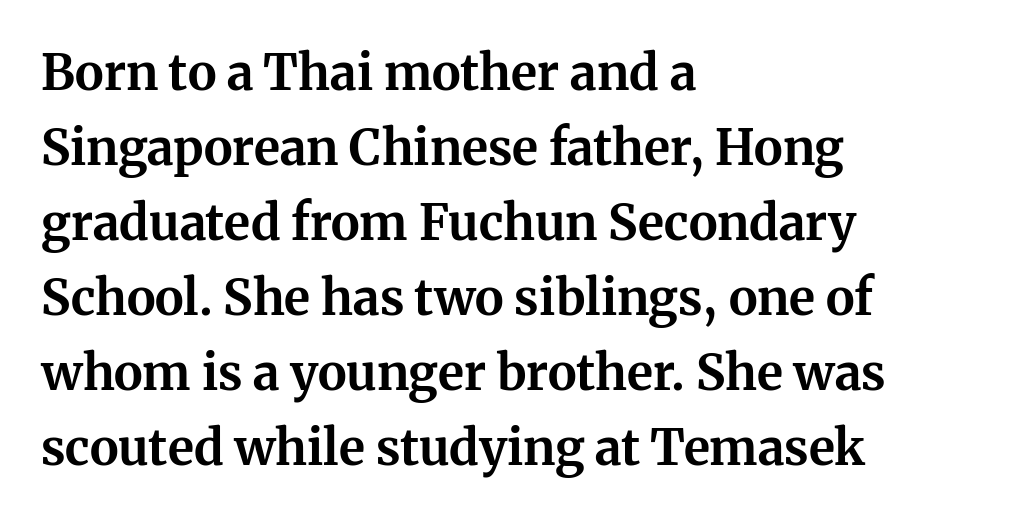
{"serif": "yes", "italic": "no", "bold": "yes", "weight": "bold", "width": "normal", "stroke_contrast": "medium", "x_height": "medium", "monospaced": "no", "underline": "no", "align": "left", "line_spacing": "normal", "line_spacing_ratio": 1.53, "letter_spacing": "normal", "letter_spacing_em": 0.0, "glyph_px": 49}
